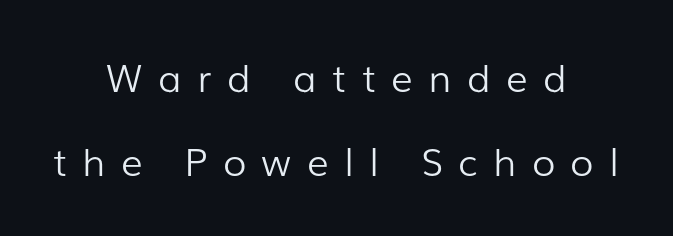
{"serif": "no", "italic": "no", "bold": "no", "weight": "light", "width": "normal", "stroke_contrast": "low", "x_height": "medium", "monospaced": "no", "underline": "no", "align": "center", "line_spacing": "loose", "line_spacing_ratio": 2.22, "letter_spacing": "wide", "letter_spacing_em": 0.41, "glyph_px": 38}
